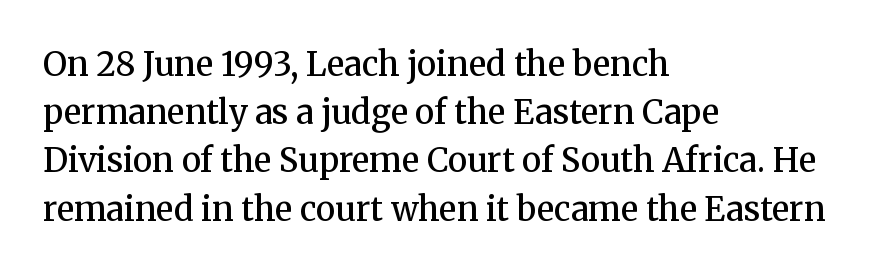
Q: Is the text bold? A: Semi-bold.
Q: Is the text italic (slanted)? A: No, it is upright.
Q: Is the typeface a serif or a sans-serif typeface? A: Serif.
Q: Is the text underlined? A: No.
Q: How is the paragraph aligned? A: Left-aligned.
Q: Is the spacing between letters normal or unusually wide? A: Normal.
Q: Is the spacing between lines tight, normal or loose? A: Normal.
Q: Width (condensed, normal, or wide)? A: Normal.
Q: Stroke contrast? A: Medium.
Q: x-height? A: Medium.
Q: Monospaced? A: No.
